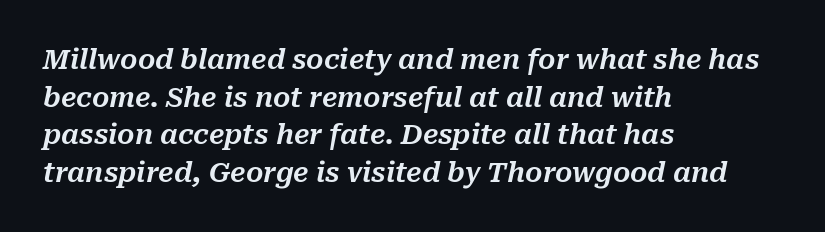
Does the leading feel generous? No, just average. The baseline area is clear. If you drew a line through each stem, it would be angled. Nothing unusual about the tracking: characters are spaced as the font intends.
